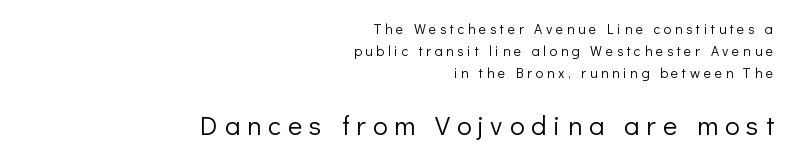
Substantial extra tracking has been applied to these lines. Each new line begins a customary step beneath the previous one. Every row of glyphs terminates at an identical x-position on the right. The lettering holds an erect, upright posture throughout.
